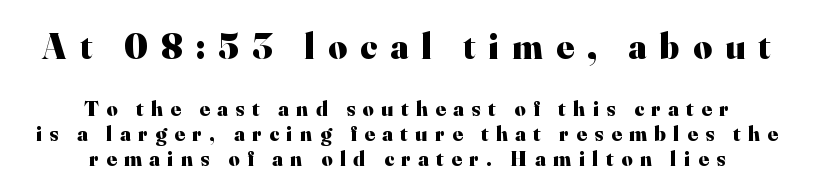
Q: Is the text bold? A: Yes.
Q: Is the text italic (slanted)? A: No, it is upright.
Q: Is the typeface a serif or a sans-serif typeface? A: Serif.
Q: Is the text underlined? A: No.
Q: How is the paragraph aligned? A: Centered.
Q: Is the spacing between letters normal or unusually wide? A: Unusually wide.
Q: Which block of text is set in a larger size, the first (top) or the second (bottom)? A: The first (top) one.
Q: Width (condensed, normal, or wide)? A: Normal.
Q: Stroke contrast? A: High.
Q: x-height? A: Small.
Q: Monospaced? A: No.
